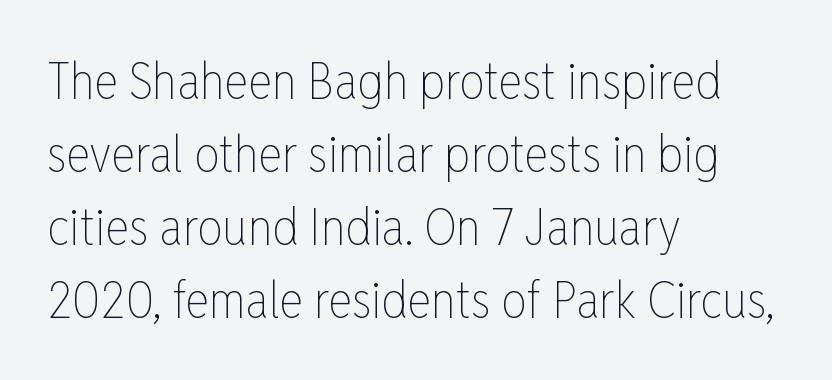
A clean baseline with only descenders dipping below it. The gaps between neighbouring characters are ordinary and unremarkable. The space between consecutive lines is moderate. The rendering anchors every line to the left-hand side. The weight tops out at a normal text grade.
